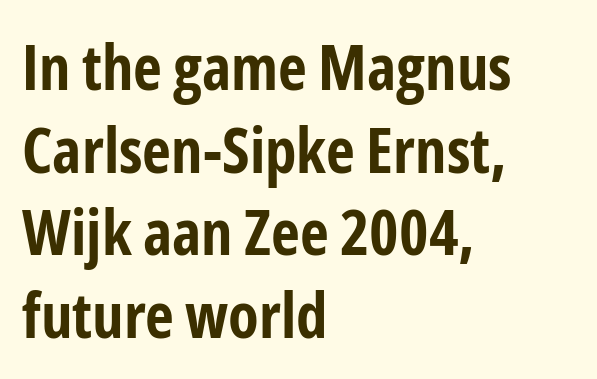
Q: Is the text bold? A: Yes.
Q: Is the text italic (slanted)? A: No, it is upright.
Q: Is the typeface a serif or a sans-serif typeface? A: Sans-serif.
Q: Is the text underlined? A: No.
Q: How is the paragraph aligned? A: Left-aligned.
Q: Is the spacing between letters normal or unusually wide? A: Normal.
Q: Is the spacing between lines tight, normal or loose? A: Normal.
Q: Width (condensed, normal, or wide)? A: Condensed.
Q: Stroke contrast? A: Low.
Q: x-height? A: Medium.
Q: Monospaced? A: No.
